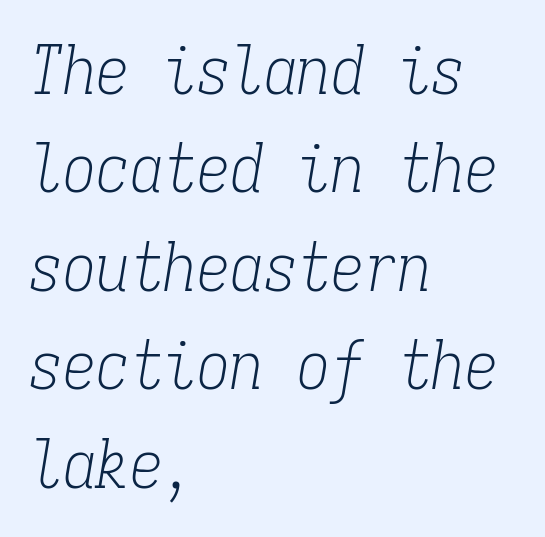
The image shows 67 px light, condensed serif type, italic (leaning right), monospaced; set left-aligned, normal line spacing (1.47x), normal letter spacing, not underlined; low stroke contrast and a medium x-height.
